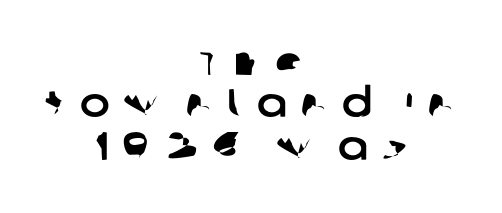
You could only call the tracking loose — the letters float apart. Horizontal alignment here is central, giving a formal, balanced look. No word sits above an underline. This sample has the flowing, uneven cadence of proportional lettering. Nothing sits at the stroke ends, so this counts as sans-serif.
